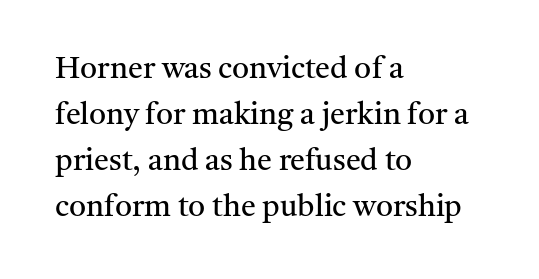
If you measured baseline to baseline, you'd find a middling distance. Inter-character spacing is left at the font's built-in metrics. Does the type have serifs? Yes, each stem ends in a small foot. No extra ink here — the face is not bold. Style check: upright. Here the designer chose a conventional face with non-uniform glyph widths.
